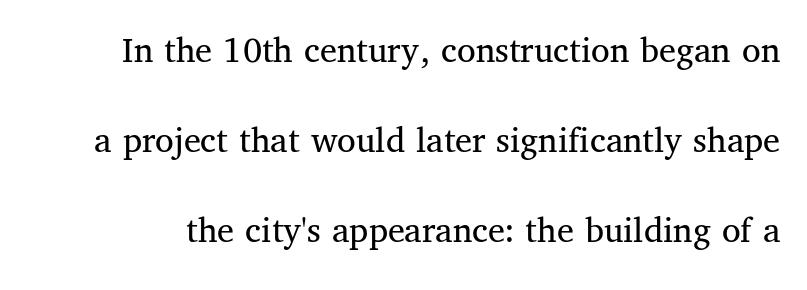
No italicization has been applied; the sample stays upright. Characters follow at the spacing the type designer built in. Observe the serifs anchoring each vertical stroke in this sample. The area under the type is left untouched. The designer dialed line spacing up above the default.
